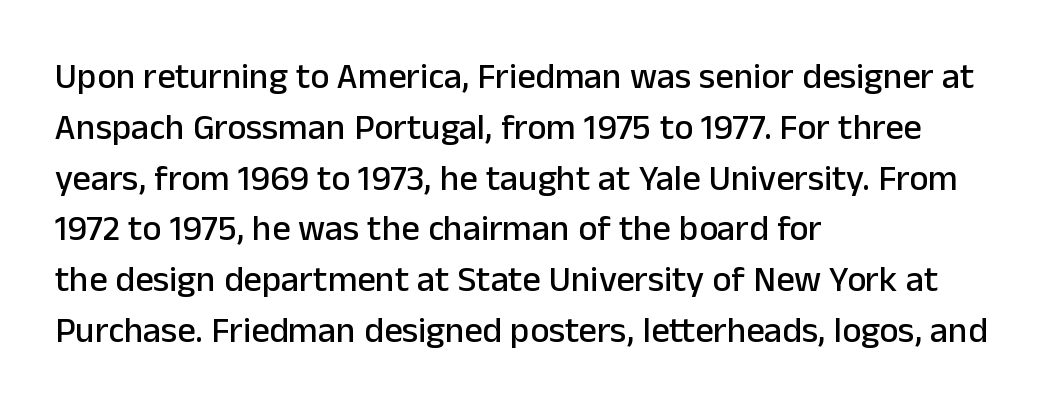
The image shows 36 px sans-serif type, upright; set left-aligned, normal line spacing (1.41x), normal letter spacing, not underlined; low stroke contrast and a medium x-height.
